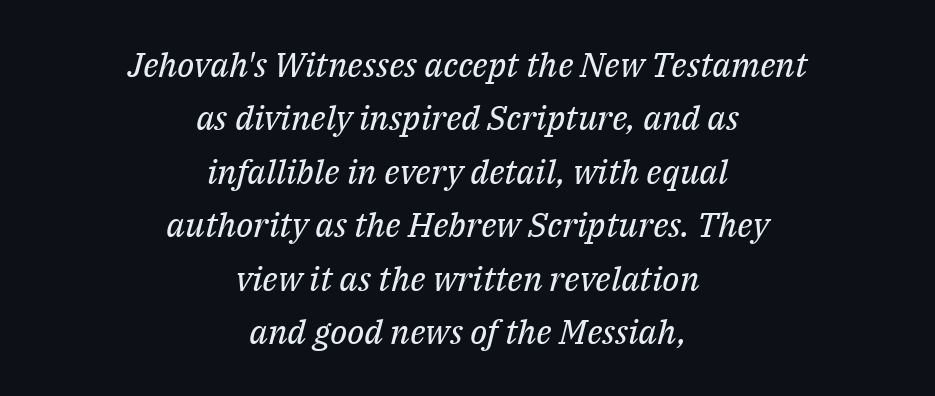
Q: Is the text bold? A: No.
Q: Is the text italic (slanted)? A: Yes, it leans right by about 14 degrees.
Q: Is the typeface a serif or a sans-serif typeface? A: Serif.
Q: Is the text underlined? A: No.
Q: How is the paragraph aligned? A: Centered.
Q: Is the spacing between letters normal or unusually wide? A: Normal.
Q: Is the spacing between lines tight, normal or loose? A: Normal.
Q: Width (condensed, normal, or wide)? A: Normal.
Q: Stroke contrast? A: Medium.
Q: x-height? A: Medium.
Q: Monospaced? A: No.
